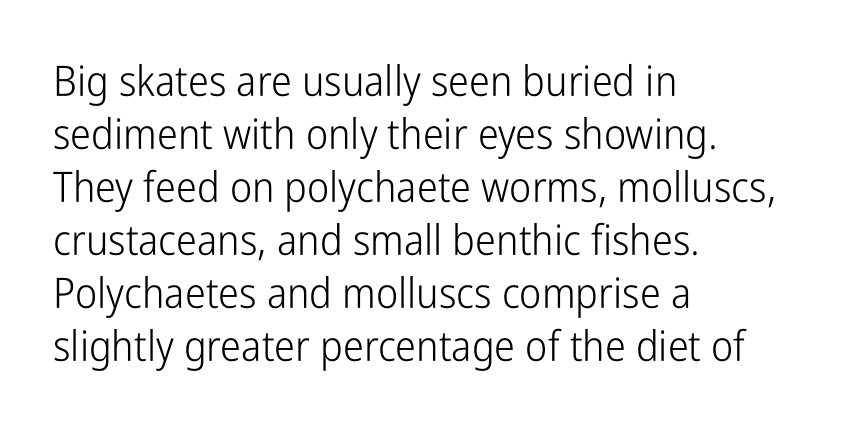
Q: Is the text bold? A: No.
Q: Is the text italic (slanted)? A: No, it is upright.
Q: Is the typeface a serif or a sans-serif typeface? A: Sans-serif.
Q: Is the text underlined? A: No.
Q: How is the paragraph aligned? A: Left-aligned.
Q: Is the spacing between letters normal or unusually wide? A: Normal.
Q: Is the spacing between lines tight, normal or loose? A: Normal.
Q: Width (condensed, normal, or wide)? A: Condensed.
Q: Stroke contrast? A: Low.
Q: x-height? A: Medium.
Q: Monospaced? A: No.
